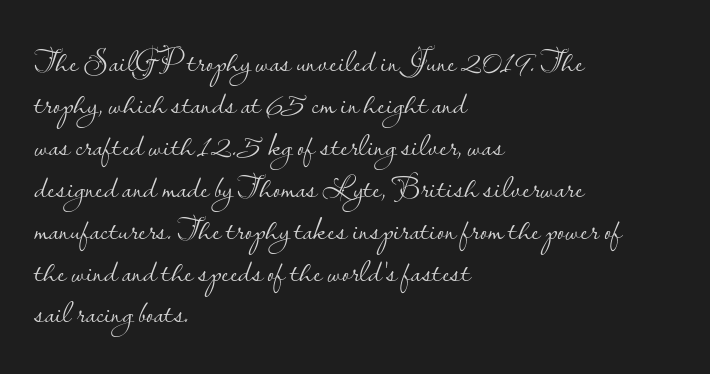
Unlike a traditional serif, this face leaves its strokes unadorned. This is not heavy type; no bold has been used. Descenders hang freely into open space. Compared with typical body copy, the letter spacing here is the same.
